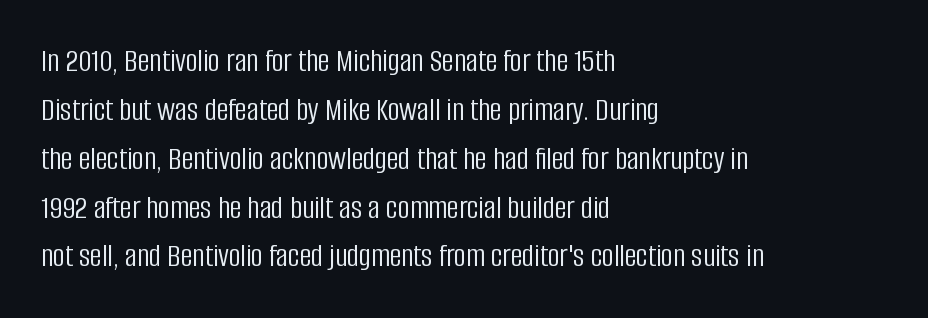
{"serif": "no", "italic": "no", "bold": "no", "weight": "light", "width": "condensed", "stroke_contrast": "low", "x_height": "large", "monospaced": "no", "underline": "no", "align": "left", "line_spacing": "normal", "line_spacing_ratio": 1.48, "letter_spacing": "normal", "letter_spacing_em": 0.0, "glyph_px": 33}
